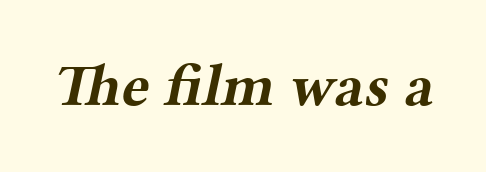
Q: Is the text bold? A: Yes.
Q: Is the typeface a serif or a sans-serif typeface? A: Serif.
Q: Is the text underlined? A: No.
Q: Is the spacing between letters normal or unusually wide? A: Normal.
Q: Width (condensed, normal, or wide)? A: Wide.
Q: Stroke contrast? A: Medium.
Q: x-height? A: Medium.
Q: Monospaced? A: No.
